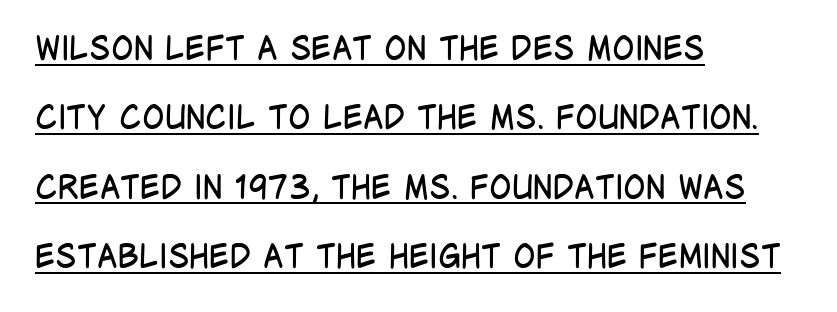
Q: Is the text bold? A: No.
Q: Is the text italic (slanted)? A: No, it is upright.
Q: Is the typeface a serif or a sans-serif typeface? A: Sans-serif.
Q: Is the text underlined? A: Yes.
Q: How is the paragraph aligned? A: Left-aligned.
Q: Is the spacing between letters normal or unusually wide? A: Normal.
Q: Is the spacing between lines tight, normal or loose? A: Loose.
Q: Width (condensed, normal, or wide)? A: Condensed.
Q: Stroke contrast? A: Low.
Q: x-height? A: Large.
Q: Monospaced? A: No.
